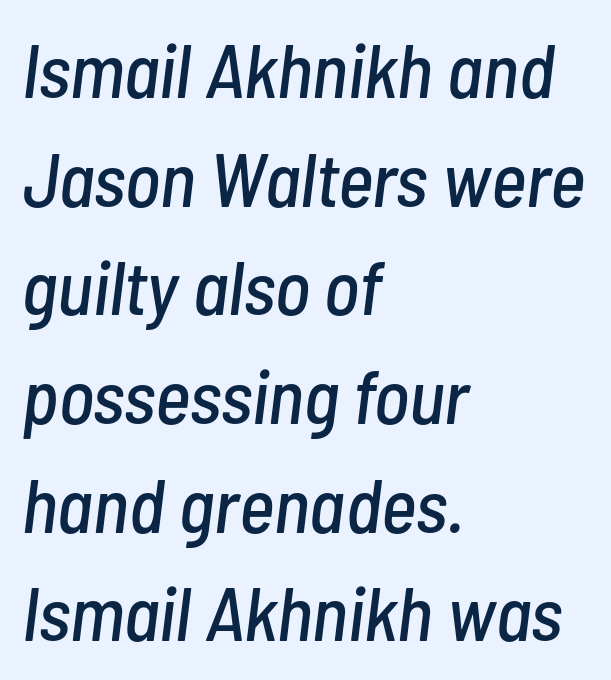
{"italic": "yes", "lean": "right", "slant_degrees": 7, "width": "condensed", "stroke_contrast": "low", "x_height": "medium", "monospaced": "no", "underline": "no", "align": "left", "line_spacing": "normal", "line_spacing_ratio": 1.43, "letter_spacing": "normal", "letter_spacing_em": 0.0, "glyph_px": 76}
